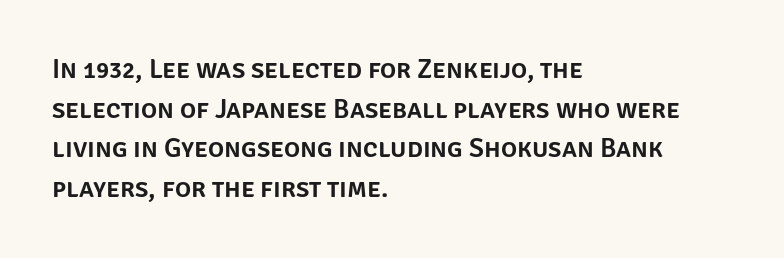
Q: Is the text italic (slanted)? A: No, it is upright.
Q: Is the text underlined? A: No.
Q: How is the paragraph aligned? A: Left-aligned.
Q: Is the spacing between letters normal or unusually wide? A: Normal.
Q: Is the spacing between lines tight, normal or loose? A: Normal.
